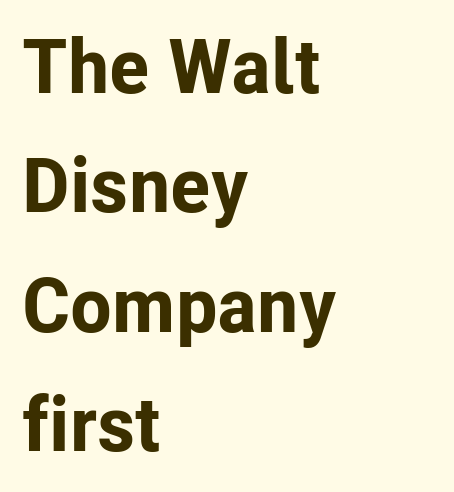
Q: Is the text bold? A: Yes.
Q: Is the text italic (slanted)? A: No, it is upright.
Q: Is the typeface a serif or a sans-serif typeface? A: Sans-serif.
Q: Is the text underlined? A: No.
Q: How is the paragraph aligned? A: Left-aligned.
Q: Is the spacing between letters normal or unusually wide? A: Normal.
Q: Is the spacing between lines tight, normal or loose? A: Normal.
Q: Width (condensed, normal, or wide)? A: Normal.
Q: Stroke contrast? A: Low.
Q: x-height? A: Medium.
Q: Monospaced? A: No.
